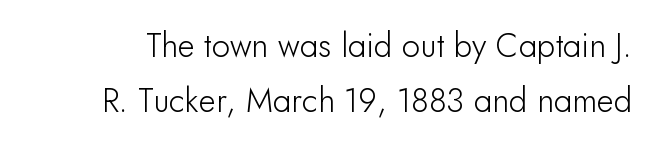
Regarding serifs, this sample does without them. These lines are rendered in a variable-pitch font. Observe the ordinary spacing: letters are neighbours, not strangers. Each row of text sits above clean, open space. A typesetter would mark this as roman, not italic.
